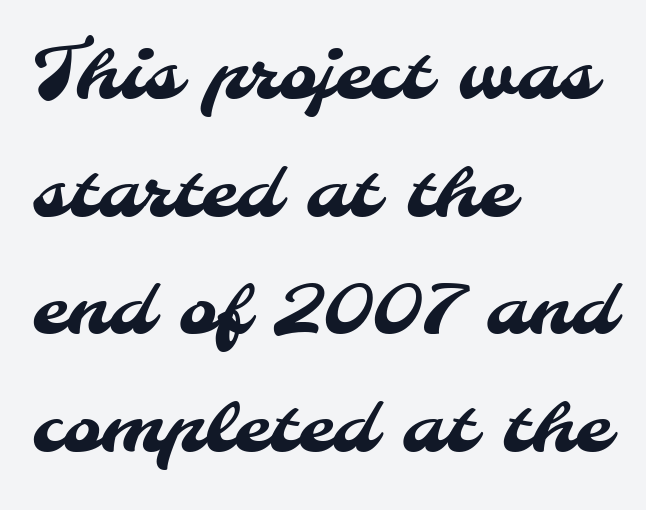
The baseline area is clear. These lines keep a tight, regular rhythm from letter to letter. You could not count columns in this text — the font is proportionally spaced. One glance says typical: line gaps are just what's usual.
